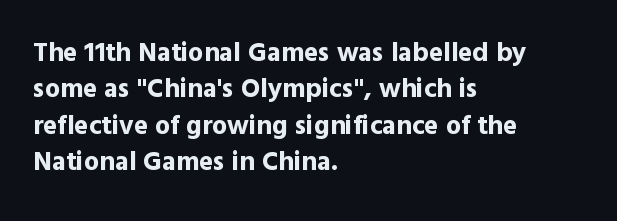
Q: Is the text bold? A: Yes.
Q: Is the text italic (slanted)? A: No, it is upright.
Q: Is the text underlined? A: No.
Q: How is the paragraph aligned? A: Left-aligned.
Q: Is the spacing between letters normal or unusually wide? A: Normal.
Q: Is the spacing between lines tight, normal or loose? A: Normal.
